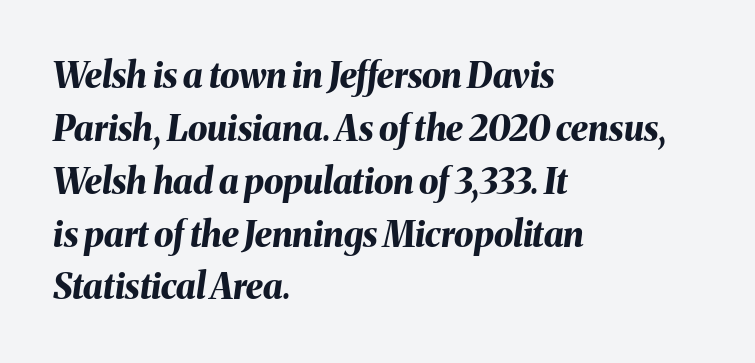
Q: Is the text bold? A: Yes.
Q: Is the text italic (slanted)? A: Yes, it leans right by about 8 degrees.
Q: Is the text underlined? A: No.
Q: How is the paragraph aligned? A: Left-aligned.
Q: Is the spacing between letters normal or unusually wide? A: Normal.
Q: Is the spacing between lines tight, normal or loose? A: Normal.
Q: Width (condensed, normal, or wide)? A: Normal.
Q: Stroke contrast? A: Medium.
Q: x-height? A: Medium.
Q: Monospaced? A: No.
